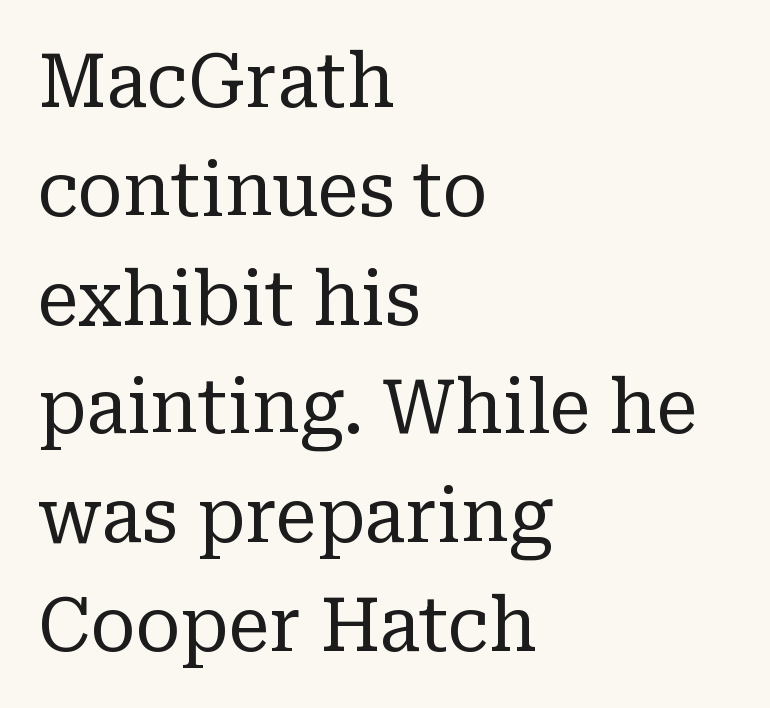
{"serif": "yes", "italic": "no", "bold": "no", "weight": "regular", "width": "normal", "stroke_contrast": "low", "x_height": "medium", "monospaced": "no", "underline": "no", "align": "left", "line_spacing": "normal", "line_spacing_ratio": 1.47, "letter_spacing": "normal", "letter_spacing_em": 0.0, "glyph_px": 74}
